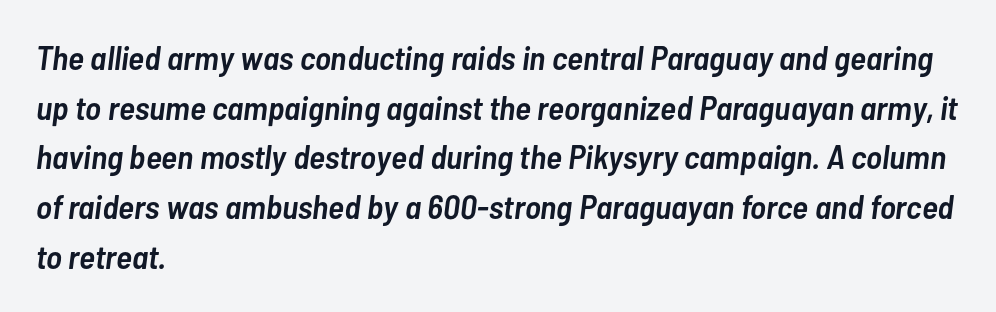
Q: Is the text bold? A: Semi-bold.
Q: Is the text italic (slanted)? A: Yes, it leans right by about 7 degrees.
Q: Is the text underlined? A: No.
Q: How is the paragraph aligned? A: Left-aligned.
Q: Is the spacing between letters normal or unusually wide? A: Normal.
Q: Is the spacing between lines tight, normal or loose? A: Normal.
Q: Width (condensed, normal, or wide)? A: Condensed.
Q: Stroke contrast? A: Low.
Q: x-height? A: Medium.
Q: Monospaced? A: No.
